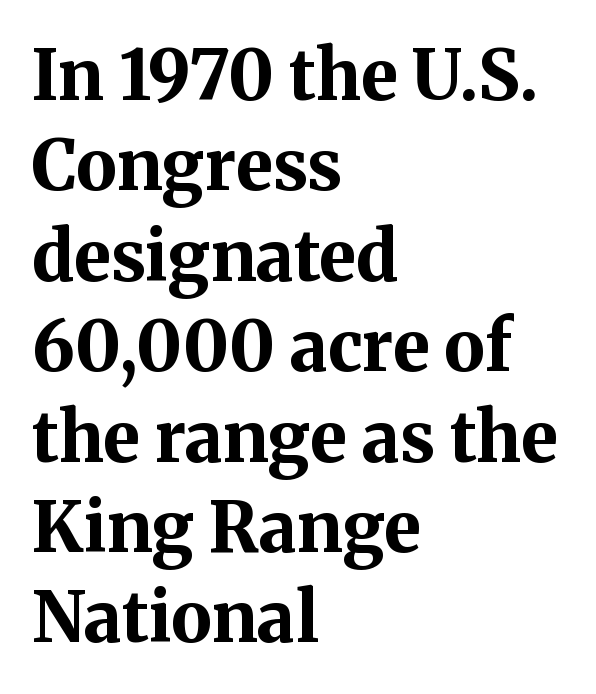
Posture: straight, roman, zero tilt. Bare-footed words on every line. This rendering leaves character spacing at its baseline value. Emphasis by weight is at full strength: bold. The block of text has a typical density, with ordinary space between rows.
